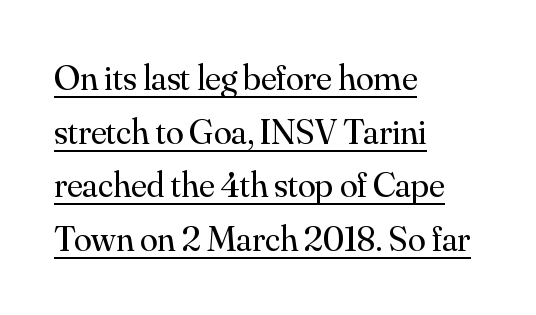
The letters advance in unequal steps, a hallmark of proportional type. The paragraph shown leans on its left margin. Rendered with straight, roman letterforms. Weight class: somewhere from thin through regular. You can see a thin bar hugging the bottom of the glyphs. Horizontal bands of white between lines are of average thickness.
